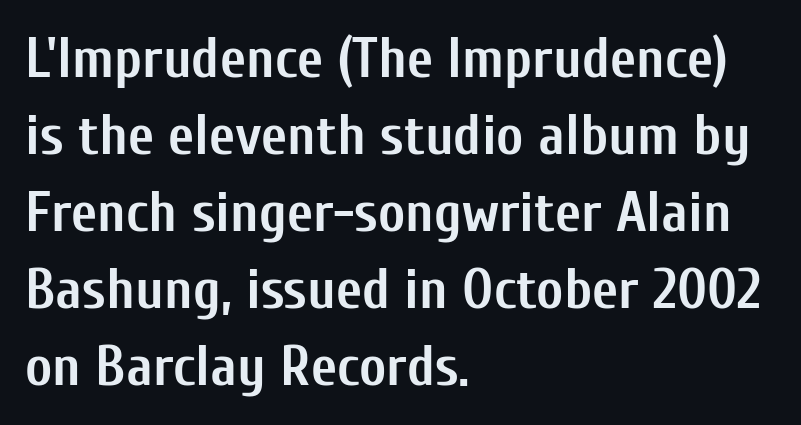
The rag falls on the right side of this text block. Any mark beneath the type? The region is blank. Characters follow at the spacing the type designer built in. Plenty of ink on the page — the face is bold.
